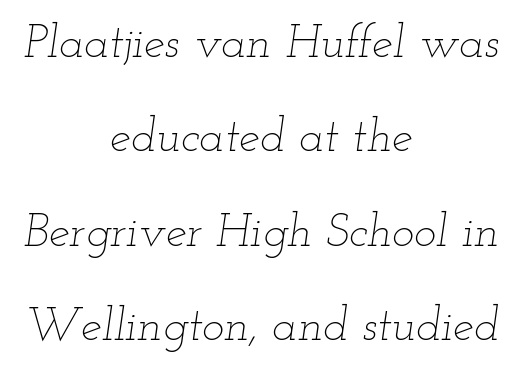
{"italic": "yes", "lean": "right", "slant_degrees": 12, "bold": "no", "weight": "thin", "width": "wide", "stroke_contrast": "low", "x_height": "small", "monospaced": "no", "underline": "no", "align": "center", "line_spacing": "loose", "line_spacing_ratio": 2.01, "letter_spacing": "normal", "letter_spacing_em": 0.0, "glyph_px": 47}
